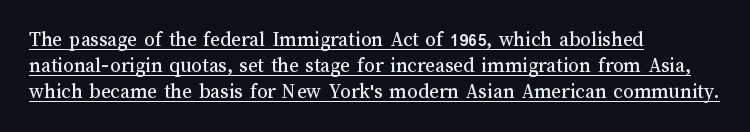
{"italic": "no", "underline": "yes", "align": "left", "line_spacing_ratio": 1.23, "letter_spacing": "normal", "letter_spacing_em": 0.0, "glyph_px": 21}
